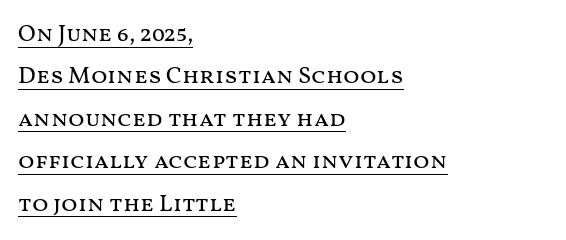
The image shows 24 px text type, upright; set left-aligned, line spacing 1.77x, normal letter spacing, underlined.
